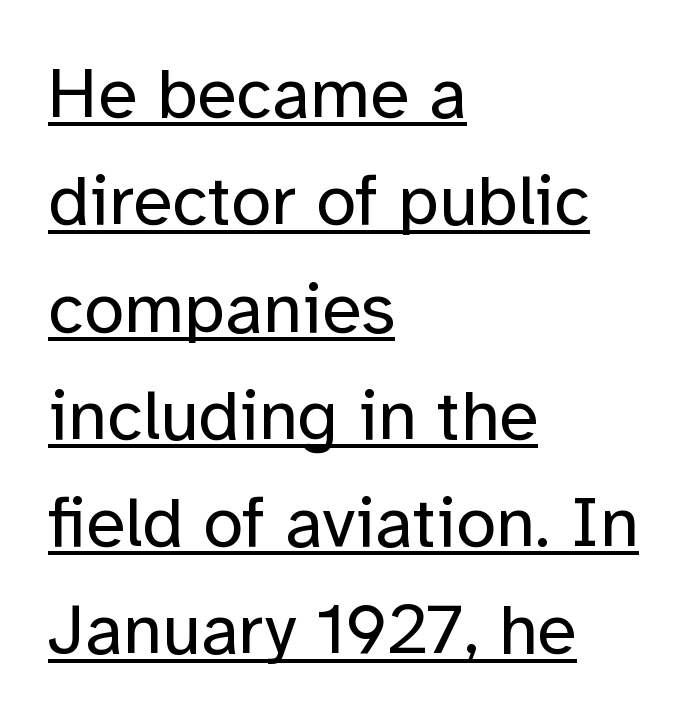
{"serif": "no", "italic": "no", "bold": "no", "weight": "regular", "width": "normal", "stroke_contrast": "low", "x_height": "medium", "monospaced": "no", "underline": "yes", "align": "left", "line_spacing": "normal", "line_spacing_ratio": 1.49, "letter_spacing": "normal", "letter_spacing_em": 0.0, "glyph_px": 72}
